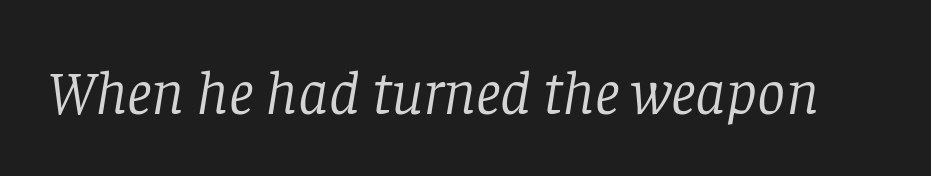
The image shows 63 px light serif type, italic (leaning right); set normal letter spacing, not underlined; low stroke contrast and a large x-height.
